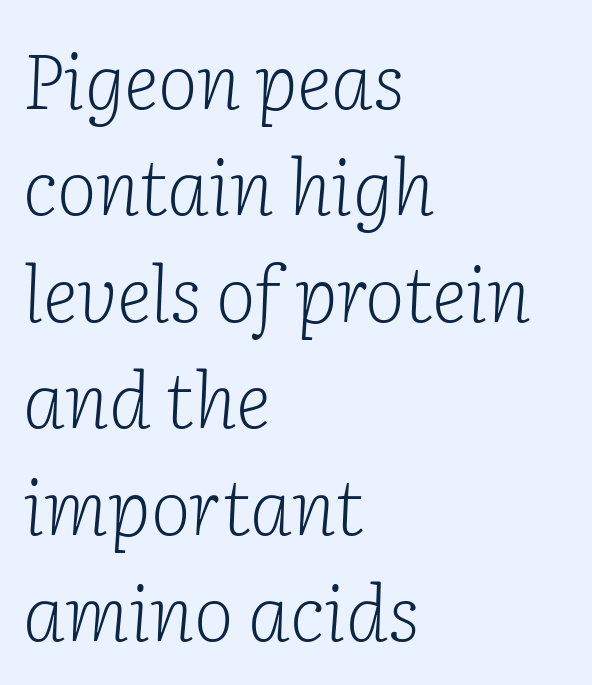
This rendering features lettering with no underline. The weight would be labelled regular, book, light, or lighter still. The rendering uses natural spacing where letterforms have individual widths. Letterform terminals end in serifs throughout the passage.
